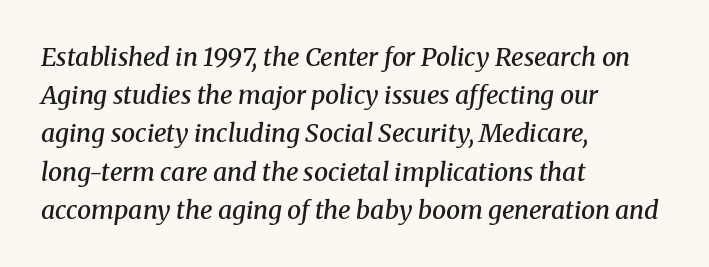
{"italic": "yes", "lean": "right", "slant_degrees": 8, "bold": "semi", "underline": "no", "align": "left", "line_spacing": "normal", "line_spacing_ratio": 1.53, "letter_spacing": "normal", "letter_spacing_em": 0.0, "glyph_px": 25}
